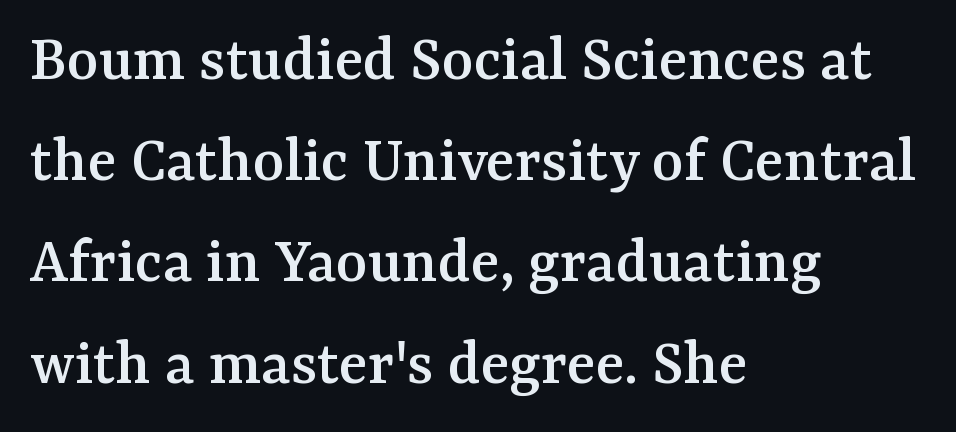
The image shows 67 px serif type, upright; set left-aligned, normal line spacing (1.51x), normal letter spacing, not underlined; medium stroke contrast and a medium x-height.
